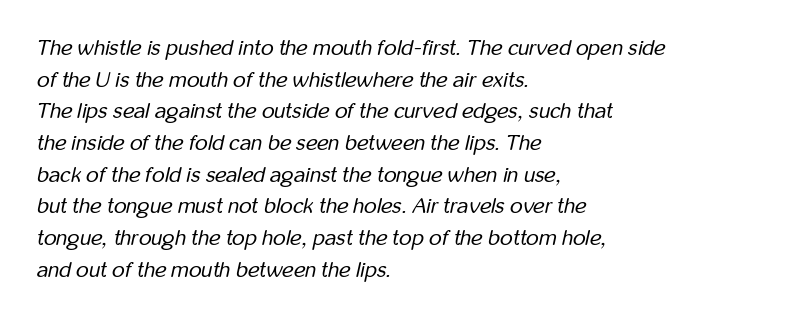
Q: Is the text bold? A: No.
Q: Is the text italic (slanted)? A: Yes, it leans right by about 12 degrees.
Q: Is the text underlined? A: No.
Q: How is the paragraph aligned? A: Left-aligned.
Q: Is the spacing between letters normal or unusually wide? A: Normal.
Q: Is the spacing between lines tight, normal or loose? A: Normal.
